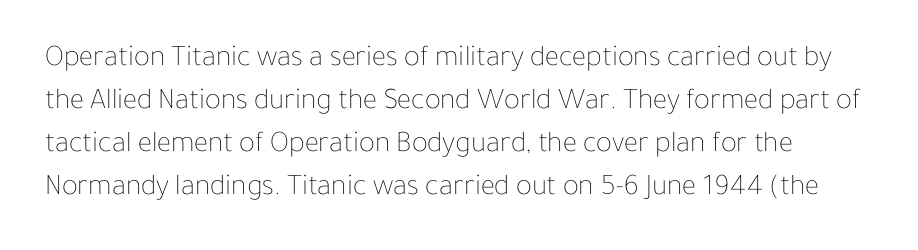
Q: Is the text bold? A: No.
Q: Is the text italic (slanted)? A: No, it is upright.
Q: Is the text underlined? A: No.
Q: Is the spacing between letters normal or unusually wide? A: Normal.
Q: Is the spacing between lines tight, normal or loose? A: Normal.
Q: Width (condensed, normal, or wide)? A: Normal.
Q: Stroke contrast? A: Low.
Q: x-height? A: Medium.
Q: Monospaced? A: No.
